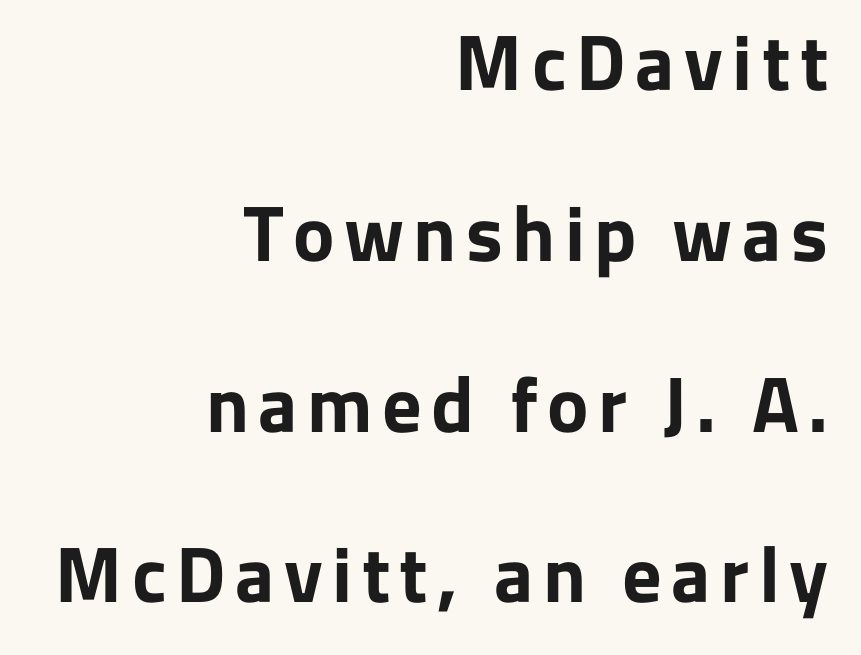
Q: Is the text bold? A: Yes.
Q: Is the text italic (slanted)? A: No, it is upright.
Q: Is the typeface a serif or a sans-serif typeface? A: Sans-serif.
Q: Is the text underlined? A: No.
Q: How is the paragraph aligned? A: Right-aligned.
Q: Is the spacing between lines tight, normal or loose? A: Loose.
Q: Width (condensed, normal, or wide)? A: Normal.
Q: Stroke contrast? A: Low.
Q: x-height? A: Medium.
Q: Monospaced? A: No.
